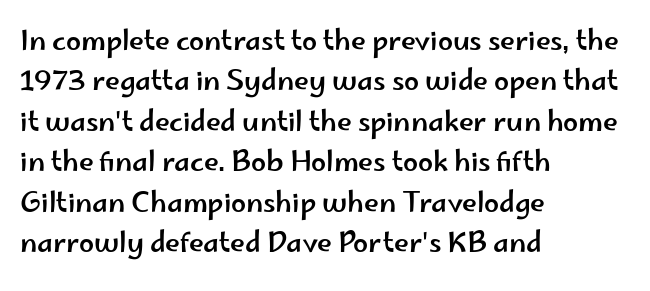
The image shows 27 px text type, upright; set left-aligned, normal line spacing (1.5x), normal letter spacing, not underlined.
